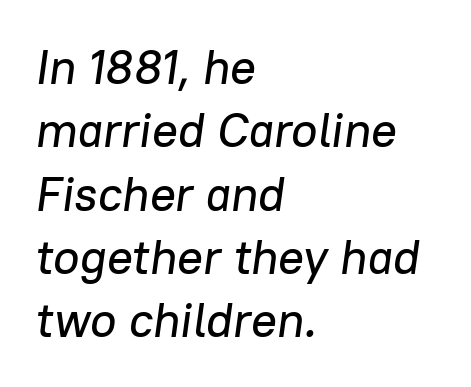
Q: Is the text italic (slanted)? A: Yes, it leans right by about 8 degrees.
Q: Is the text underlined? A: No.
Q: How is the paragraph aligned? A: Left-aligned.
Q: Is the spacing between letters normal or unusually wide? A: Normal.
Q: Is the spacing between lines tight, normal or loose? A: Normal.
Q: Width (condensed, normal, or wide)? A: Normal.
Q: Stroke contrast? A: Low.
Q: x-height? A: Medium.
Q: Monospaced? A: No.
